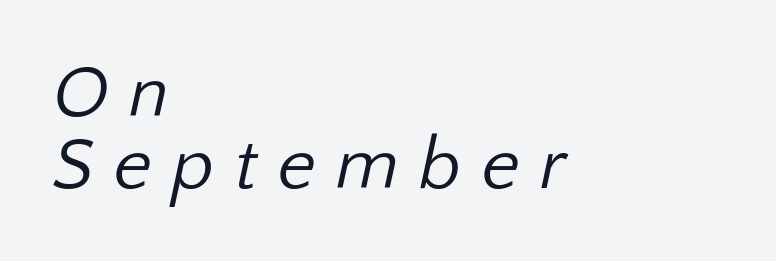
{"serif": "no", "bold": "no", "weight": "regular", "width": "normal", "stroke_contrast": "low", "x_height": "medium", "monospaced": "no", "underline": "no", "align": "left", "line_spacing": "tight", "line_spacing_ratio": 0.97, "letter_spacing": "wide", "letter_spacing_em": 0.27, "glyph_px": 74}
